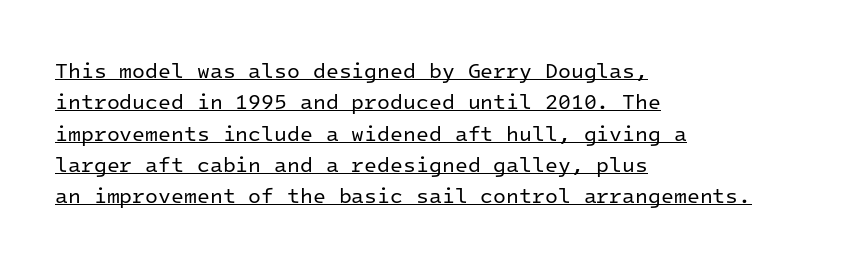
These lines were composed using upright roman letters. The paragraph shown leans on its left margin. The rendered words wear a rule along their underside. The letters look calm and open, with moderate or lighter stems.
